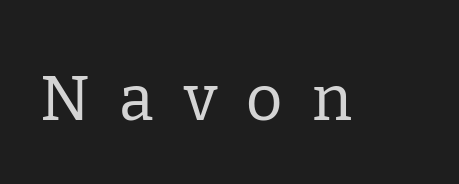
{"serif": "yes", "italic": "no", "bold": "no", "weight": "regular", "width": "normal", "stroke_contrast": "low", "x_height": "medium", "monospaced": "no", "underline": "no", "letter_spacing": "wide", "letter_spacing_em": 0.47, "glyph_px": 63}
